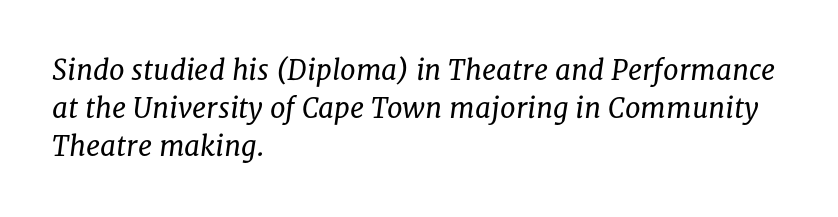
The image shows 28 px regular-weight serif type, italic (leaning right); set left-aligned, normal line spacing (1.36x), normal letter spacing, not underlined; low stroke contrast and a medium x-height.
